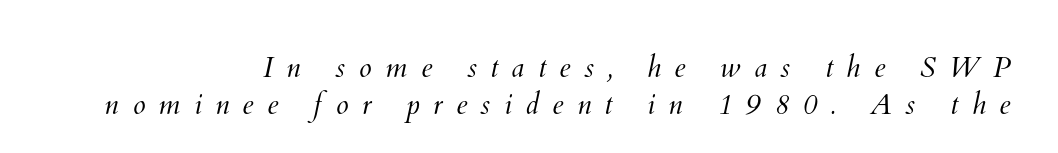
{"bold": "no", "weight": "light", "width": "normal", "stroke_contrast": "medium", "x_height": "small", "monospaced": "no", "underline": "no", "align": "right", "line_spacing": "normal", "line_spacing_ratio": 1.26, "letter_spacing": "wide", "letter_spacing_em": 0.46, "glyph_px": 29}
